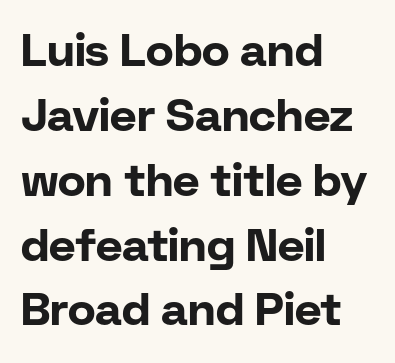
Visually the block forms a straight wall on the left and a jagged coastline on the right. The line texture is even and compact thanks to regular tracking. Does the type have serifs? No, each stem ends abruptly. The typesetting leans heavy: a genuine bold. Regular leading. The zone under the glyphs is completely vacant.
